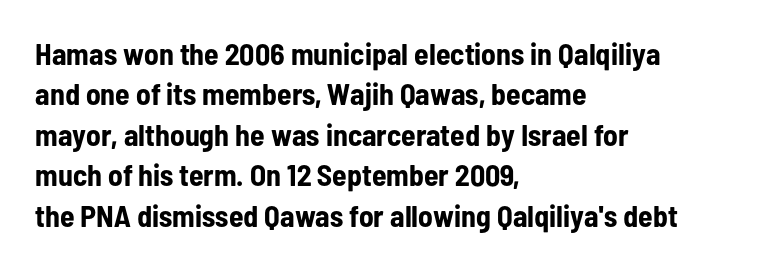
The image shows 30 px bold, condensed sans-serif type, upright; set left-aligned, normal line spacing (1.35x), normal letter spacing, not underlined; low stroke contrast and a medium x-height.
